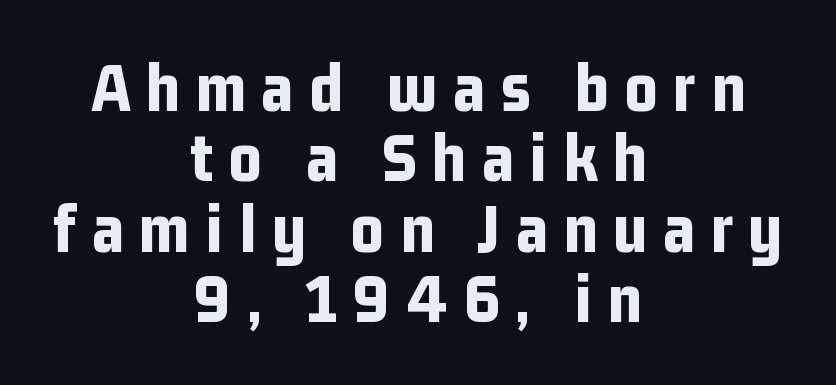
Q: Is the text bold? A: Yes.
Q: Is the text italic (slanted)? A: No, it is upright.
Q: Is the typeface a serif or a sans-serif typeface? A: Sans-serif.
Q: Is the text underlined? A: No.
Q: How is the paragraph aligned? A: Centered.
Q: Is the spacing between letters normal or unusually wide? A: Unusually wide.
Q: Is the spacing between lines tight, normal or loose? A: Tight.
Q: Width (condensed, normal, or wide)? A: Condensed.
Q: Stroke contrast? A: Low.
Q: x-height? A: Medium.
Q: Monospaced? A: No.
